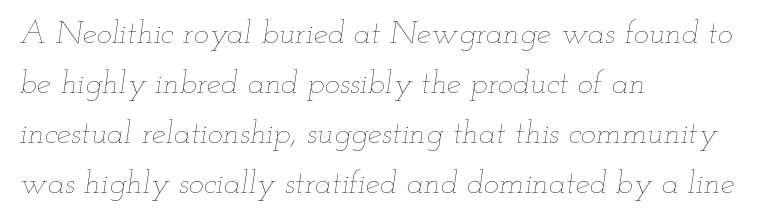
{"italic": "yes", "lean": "right", "slant_degrees": 12, "bold": "no", "weight": "thin", "width": "wide", "stroke_contrast": "low", "x_height": "small", "monospaced": "no", "underline": "no", "align": "left", "line_spacing": "normal", "line_spacing_ratio": 1.56, "letter_spacing": "normal", "letter_spacing_em": 0.0, "glyph_px": 32}
